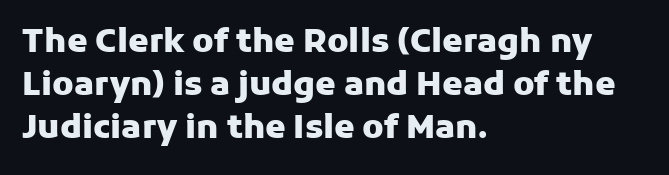
The image shows 33 px heavy sans-serif type, upright; set left-aligned, normal line spacing (1.31x), normal letter spacing, not underlined; low stroke contrast and a medium x-height.
